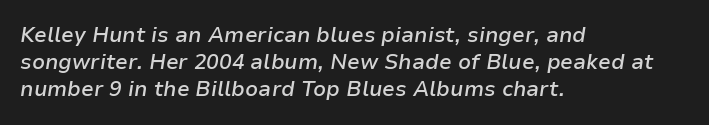
On the weight axis this lands at semibold, roughly 600. The space directly below the letters is spotless. Vertical spacing — default. The passage shown has conventional tracking throughout.
